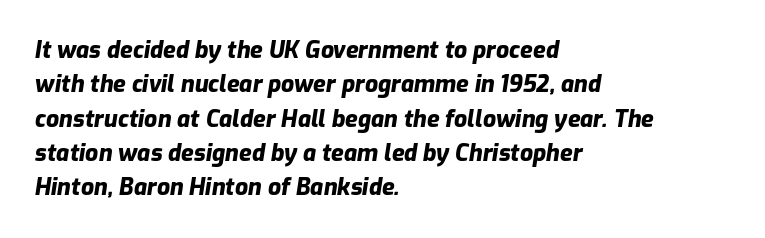
Rule under the text: the space is simply empty. Typographic density is high because the face is bold. Here the glyphs are tracked normally, forming tight word shapes. If you drew a line through each stem, it would be angled.
